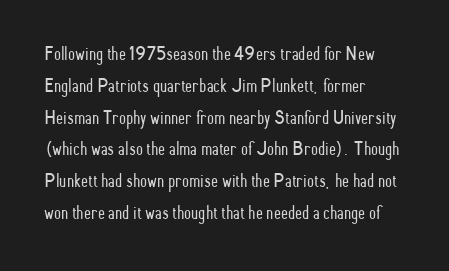
The image shows 20 px text type, upright; set left-aligned, normal line spacing (1.59x), normal letter spacing, not underlined.
